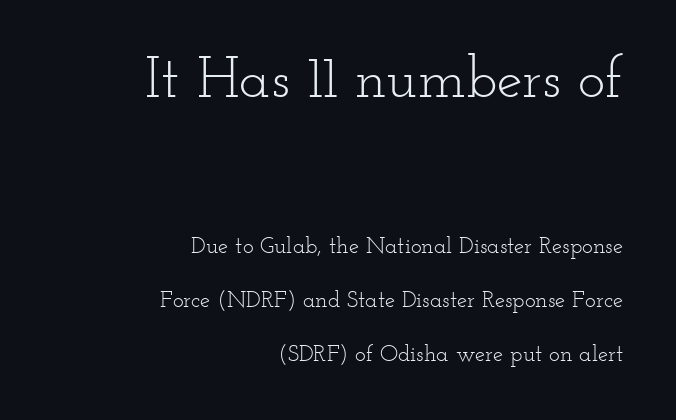
The image shows 58 px light, wide serif type, upright; set right-aligned, loose line spacing (2.34x), normal letter spacing, not underlined; the first (top) block is 2.52x larger; low stroke contrast and a small x-height.
